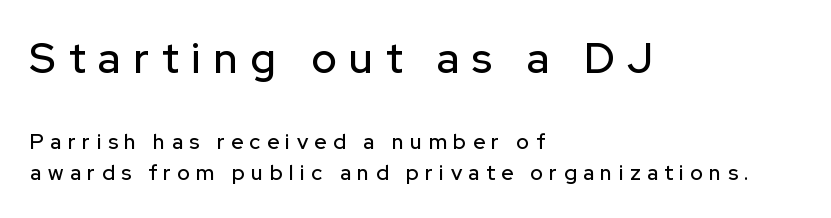
Q: Is the text italic (slanted)? A: No, it is upright.
Q: Is the typeface a serif or a sans-serif typeface? A: Sans-serif.
Q: Is the text underlined? A: No.
Q: How is the paragraph aligned? A: Left-aligned.
Q: Is the spacing between letters normal or unusually wide? A: Unusually wide.
Q: Is the spacing between lines tight, normal or loose? A: Normal.
Q: Which block of text is set in a larger size, the first (top) or the second (bottom)? A: The first (top) one.
Q: Width (condensed, normal, or wide)? A: Normal.
Q: Stroke contrast? A: Low.
Q: x-height? A: Medium.
Q: Monospaced? A: No.
